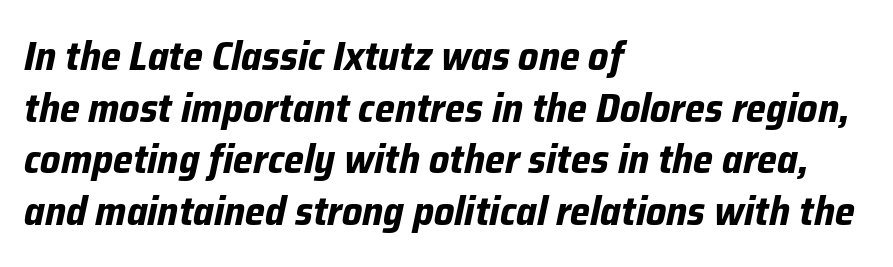
The image shows 40 px bold type, italic (leaning right); set left-aligned, normal line spacing (1.29x), normal letter spacing, not underlined; low stroke contrast and a medium x-height.
